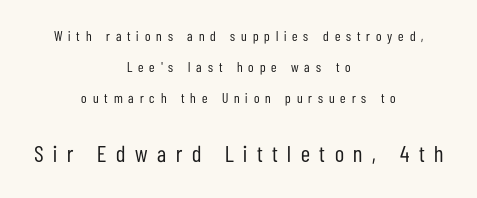
These lines have a slow, spaced-out rhythm from letter to letter. The glyphs are unaccompanied by any horizontal stroke below them. The rendering uses a large line-height, opening up the rows. Compared with a flush-left layout, this one balances lines on the center instead. On a weight scale, this lands at 450 or below. A roman cut, with each character standing at attention.
